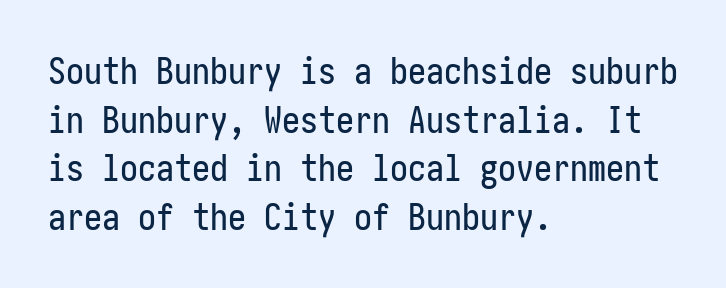
The rendering uses a moderate line-height, typical for paragraphs. A roman cut, with each character standing at attention. The glyphs are unaccompanied by any horizontal stroke below them. The passage shown has conventional tracking throughout.
